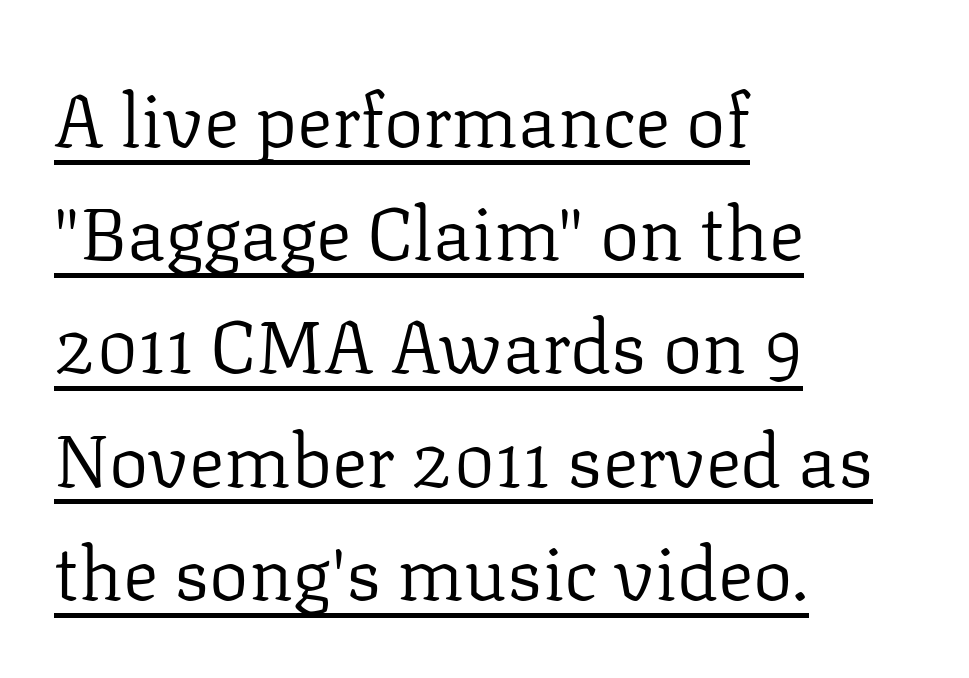
The image shows 74 px regular-weight serif type, upright; set left-aligned, normal line spacing (1.53x), normal letter spacing, underlined; low stroke contrast and a medium x-height.
